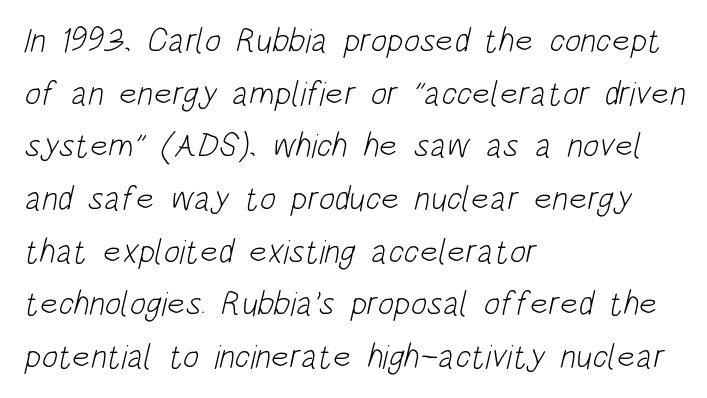
This rendering employs a face without finishing strokes, i.e., a sans-serif. Summary of weight: not heavy and not bold. A bare baseline throughout the passage. In terms of letterspacing, this is plain default setting.
